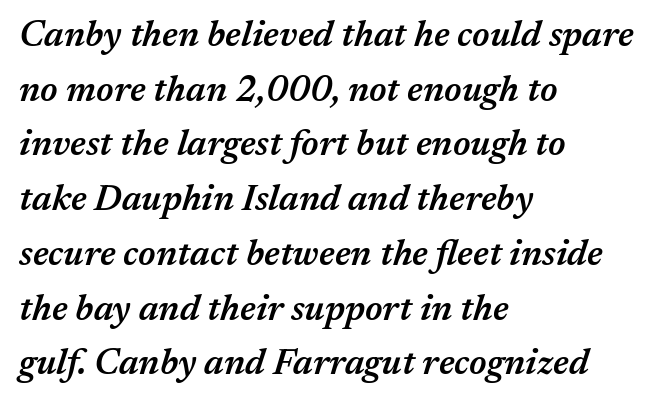
The image shows 36 px semibold type, italic (leaning right); set left-aligned, normal line spacing (1.52x), normal letter spacing, not underlined; medium stroke contrast and a medium x-height.
